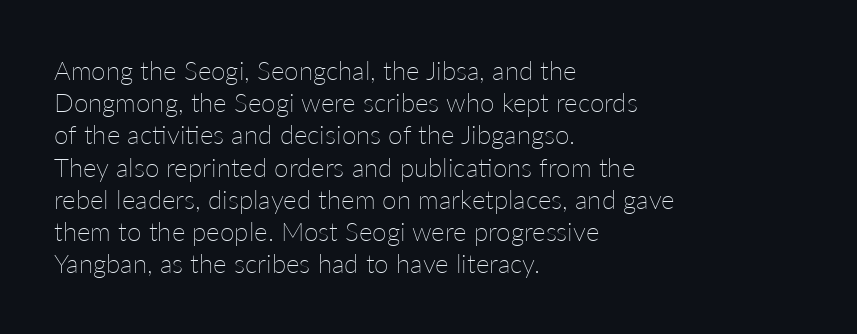
Q: Is the text bold? A: No.
Q: Is the text italic (slanted)? A: No, it is upright.
Q: Is the text underlined? A: No.
Q: How is the paragraph aligned? A: Left-aligned.
Q: Is the spacing between letters normal or unusually wide? A: Normal.
